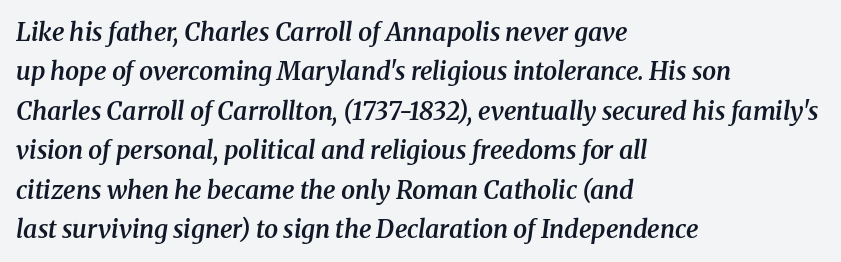
{"italic": "yes", "lean": "right", "slant_degrees": 8, "bold": "semi", "underline": "no", "align": "left", "line_spacing": "normal", "line_spacing_ratio": 1.58, "letter_spacing": "normal", "letter_spacing_em": 0.0, "glyph_px": 25}
